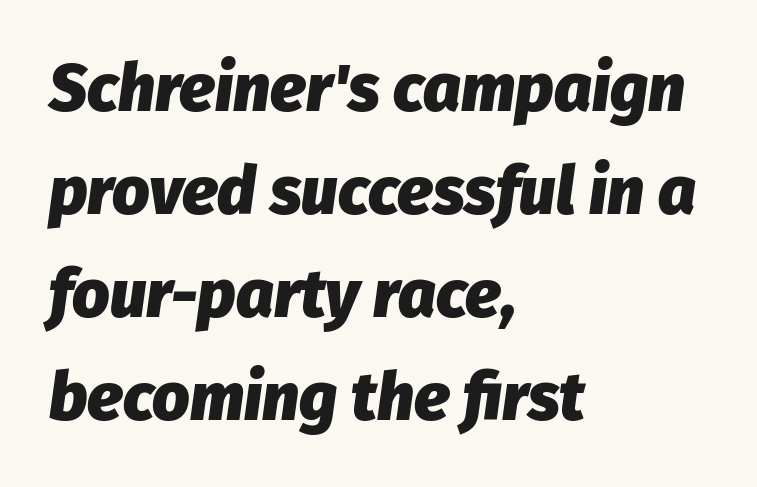
Q: Is the text bold? A: Yes.
Q: Is the text italic (slanted)? A: Yes, it leans right by about 8 degrees.
Q: Is the text underlined? A: No.
Q: How is the paragraph aligned? A: Left-aligned.
Q: Is the spacing between letters normal or unusually wide? A: Normal.
Q: Is the spacing between lines tight, normal or loose? A: Normal.
Q: Width (condensed, normal, or wide)? A: Normal.
Q: Stroke contrast? A: Low.
Q: x-height? A: Medium.
Q: Monospaced? A: No.
